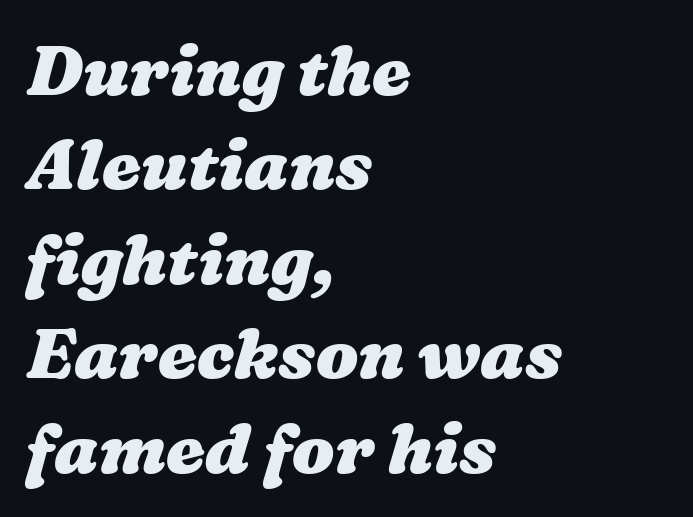
{"bold": "yes", "weight": "heavy", "width": "wide", "stroke_contrast": "medium", "x_height": "medium", "monospaced": "no", "underline": "no", "align": "left", "line_spacing": "normal", "line_spacing_ratio": 1.35, "letter_spacing": "normal", "letter_spacing_em": 0.0, "glyph_px": 70}
